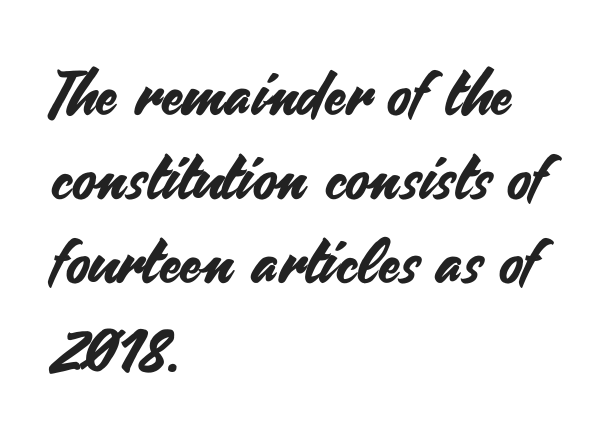
{"serif": "no", "width": "normal", "stroke_contrast": "medium", "x_height": "small", "monospaced": "no", "underline": "no", "align": "left", "line_spacing": "normal", "line_spacing_ratio": 1.38, "letter_spacing": "normal", "letter_spacing_em": 0.0, "glyph_px": 61}
